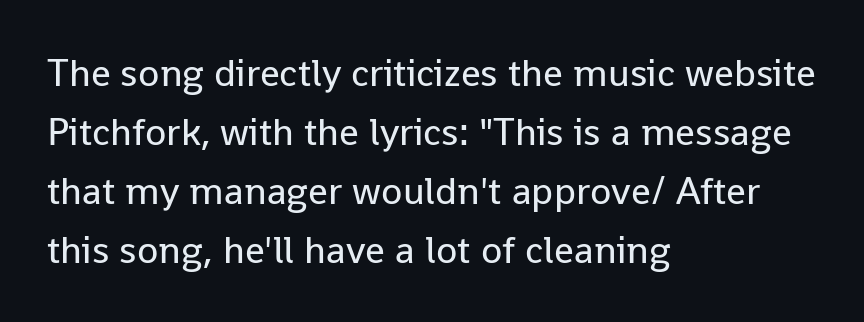
{"serif": "no", "italic": "no", "bold": "no", "weight": "regular", "width": "normal", "stroke_contrast": "low", "x_height": "medium", "monospaced": "no", "underline": "no", "align": "left", "line_spacing": "normal", "line_spacing_ratio": 1.51, "letter_spacing": "normal", "letter_spacing_em": 0.0, "glyph_px": 39}
